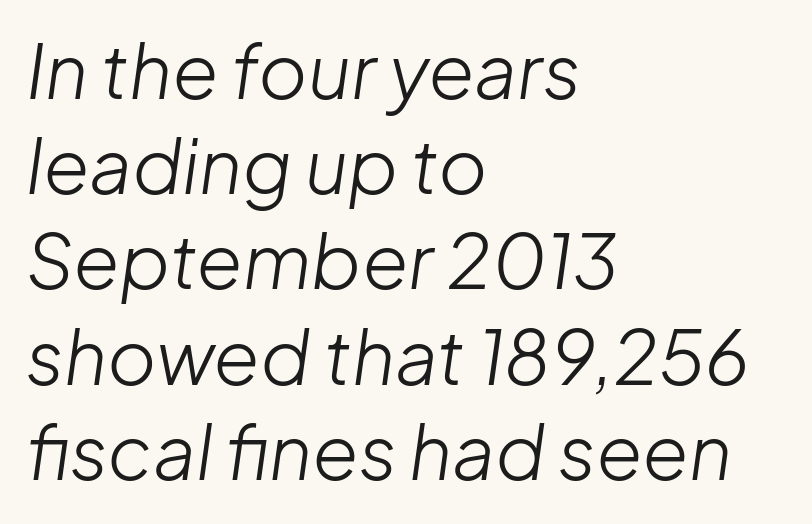
The paragraph has a hard left edge and a soft right edge. Each new line begins a customary step beneath the previous one. This reads as an unemphasized weight, regular at the heaviest. The strip under each line holds only bare page.
